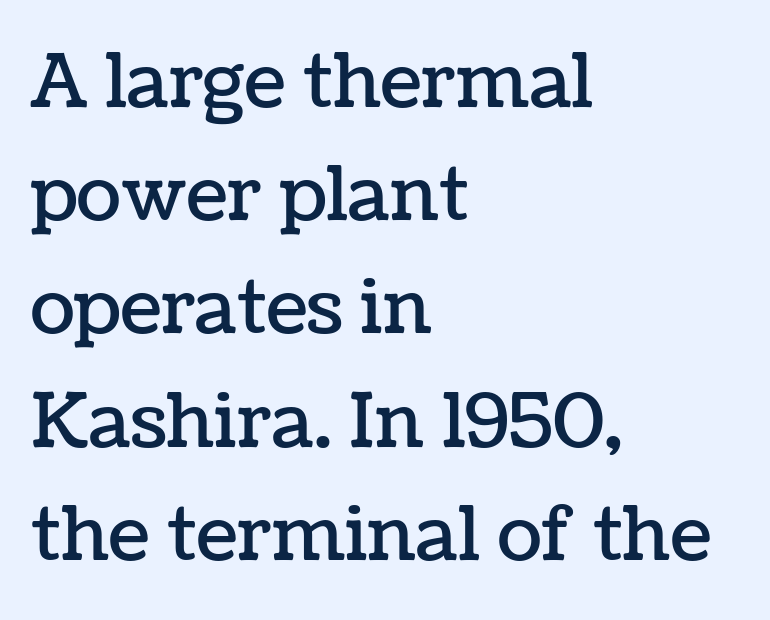
The image shows 74 px text type, upright; set left-aligned, normal line spacing (1.53x), normal letter spacing, not underlined; low stroke contrast and a medium x-height.
